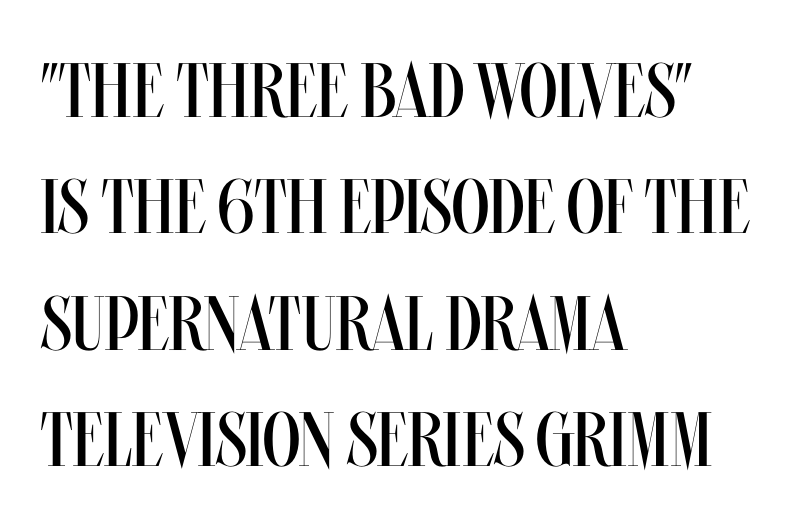
Q: Is the text bold? A: No.
Q: Is the text italic (slanted)? A: No, it is upright.
Q: Is the text underlined? A: No.
Q: How is the paragraph aligned? A: Left-aligned.
Q: Is the spacing between letters normal or unusually wide? A: Normal.
Q: Is the spacing between lines tight, normal or loose? A: Normal.
Q: Width (condensed, normal, or wide)? A: Condensed.
Q: Stroke contrast? A: Medium.
Q: x-height? A: Large.
Q: Monospaced? A: No.
